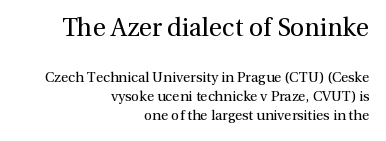
{"italic": "no", "bold": "no", "underline": "no", "align": "right", "line_spacing": "normal", "line_spacing_ratio": 1.35, "letter_spacing": "normal", "letter_spacing_em": 0.0, "larger_block": "first", "size_ratio": 1.79, "glyph_px": 25}
